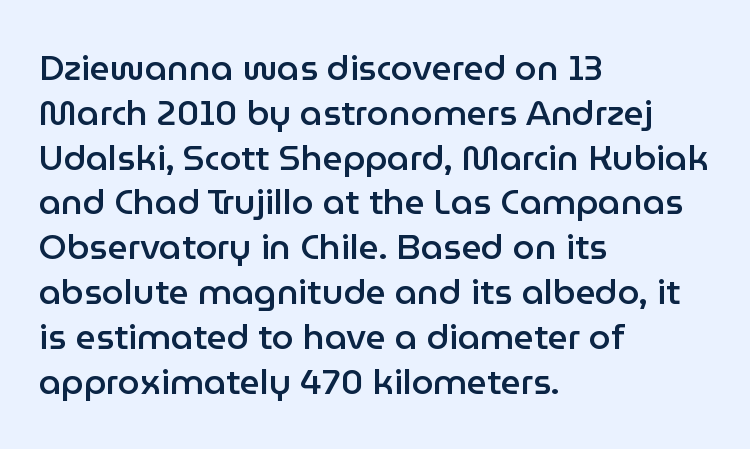
The image shows 35 px semibold sans-serif type, upright; set left-aligned, normal line spacing (1.28x), normal letter spacing, not underlined; low stroke contrast and a medium x-height.
